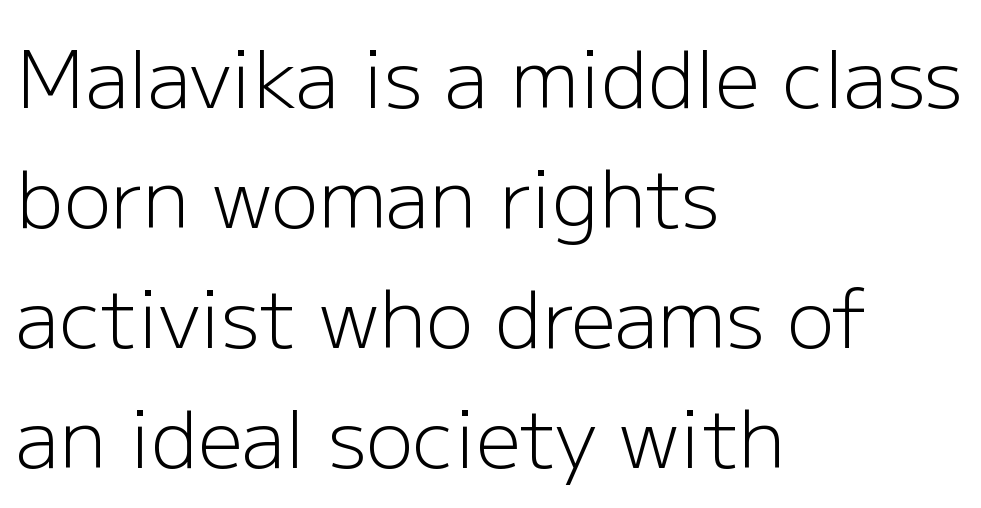
{"serif": "no", "italic": "no", "bold": "no", "weight": "light", "width": "normal", "stroke_contrast": "low", "x_height": "medium", "monospaced": "no", "underline": "no", "align": "left", "line_spacing": "normal", "line_spacing_ratio": 1.52, "letter_spacing": "normal", "letter_spacing_em": 0.0, "glyph_px": 79}
